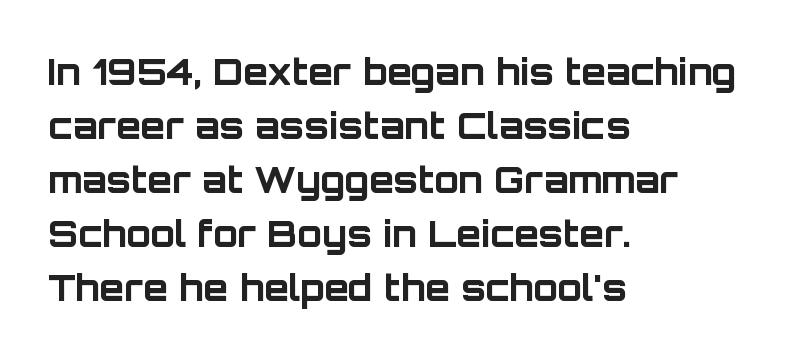
{"serif": "no", "italic": "no", "bold": "yes", "weight": "bold", "width": "normal", "stroke_contrast": "low", "x_height": "large", "monospaced": "no", "underline": "no", "align": "left", "line_spacing": "normal", "line_spacing_ratio": 1.5, "letter_spacing": "normal", "letter_spacing_em": 0.0, "glyph_px": 36}
